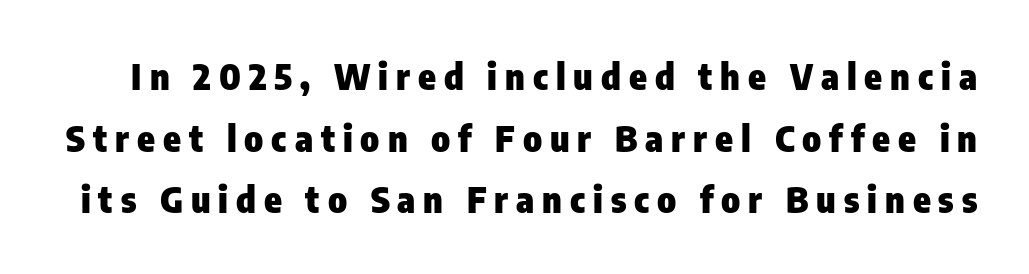
Q: Is the text bold? A: Yes.
Q: Is the text italic (slanted)? A: No, it is upright.
Q: Is the typeface a serif or a sans-serif typeface? A: Sans-serif.
Q: Is the text underlined? A: No.
Q: Is the spacing between letters normal or unusually wide? A: Unusually wide.
Q: Width (condensed, normal, or wide)? A: Condensed.
Q: Stroke contrast? A: Low.
Q: x-height? A: Medium.
Q: Monospaced? A: No.
